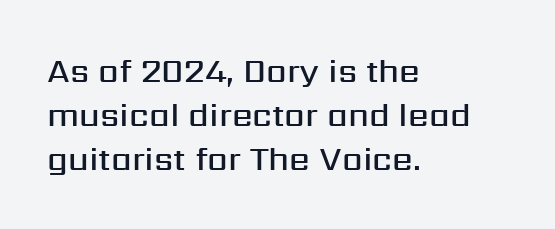
The image shows 33 px semibold sans-serif type, upright; set left-aligned, normal line spacing (1.33x), normal letter spacing, not underlined; medium stroke contrast and a medium x-height.
